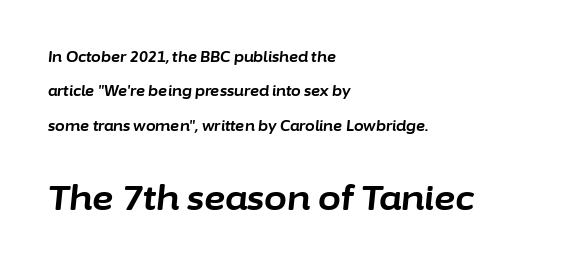
The paragraph has a hard left edge and a soft right edge. Lines of text with bare space underneath. Do the characters align in a grid? No, the font is proportional. An italicized treatment has been applied to the whole sample. The rendering keeps characters at their native spacing. The face used here has the dense, thick strokes of a bold.
